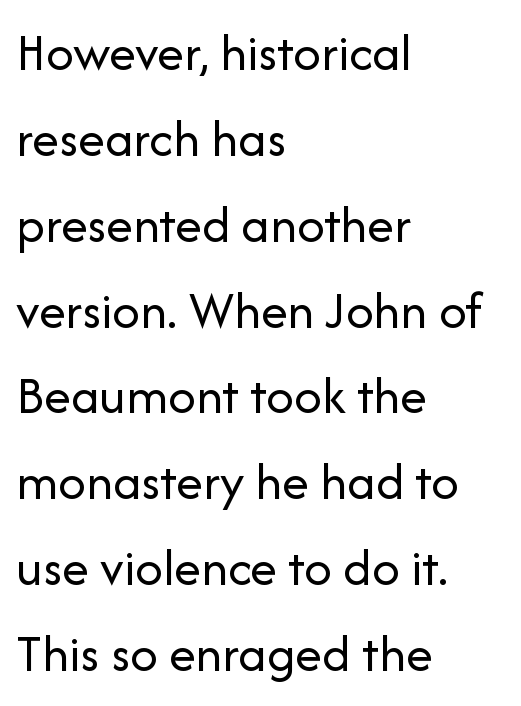
Q: Is the text bold? A: No.
Q: Is the text italic (slanted)? A: No, it is upright.
Q: Is the typeface a serif or a sans-serif typeface? A: Sans-serif.
Q: Is the text underlined? A: No.
Q: How is the paragraph aligned? A: Left-aligned.
Q: Is the spacing between letters normal or unusually wide? A: Normal.
Q: Is the spacing between lines tight, normal or loose? A: Normal.
Q: Width (condensed, normal, or wide)? A: Normal.
Q: Stroke contrast? A: Low.
Q: x-height? A: Medium.
Q: Monospaced? A: No.
